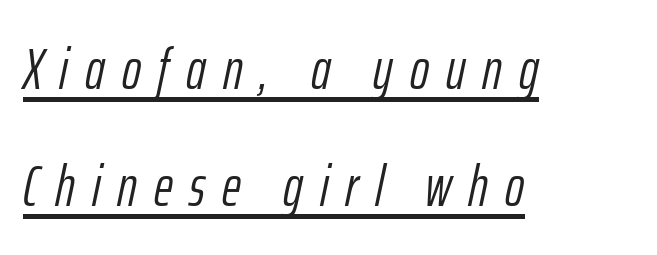
The typesetter chose a ragged-right arrangement here. The passage shown is typed in a proportional face where columns would drift. Each new line begins a long way beneath the previous one. Does extra space separate the letters? Yes, quite a lot of it.
